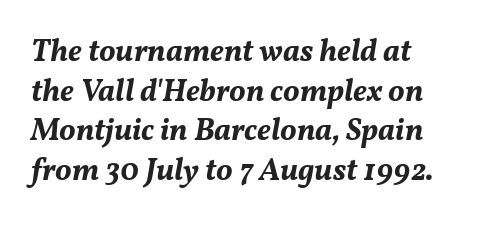
The image shows 31 px bold type, italic (leaning right); set left-aligned, normal line spacing (1.28x), normal letter spacing, not underlined; medium stroke contrast and a medium x-height.
